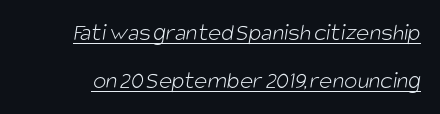
{"bold": "no", "underline": "yes", "line_spacing": "loose", "line_spacing_ratio": 1.93, "letter_spacing": "normal", "letter_spacing_em": 0.0, "glyph_px": 25}
